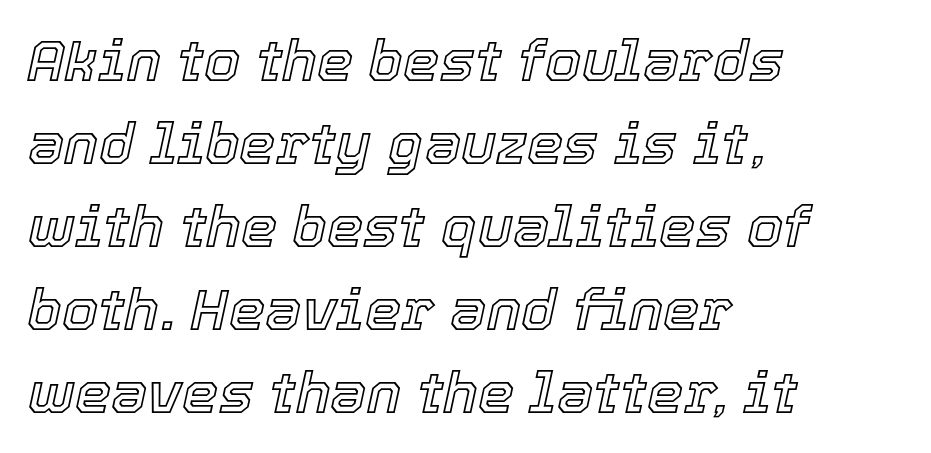
The glyphs look as if they've been sheared to an angle. Successive baselines arrive at the customary interval. This sample is left-justified, so line endings fall wherever the words run out. Do the characters align in a grid? No, the font is proportional. The line texture is even and compact thanks to regular tracking.
